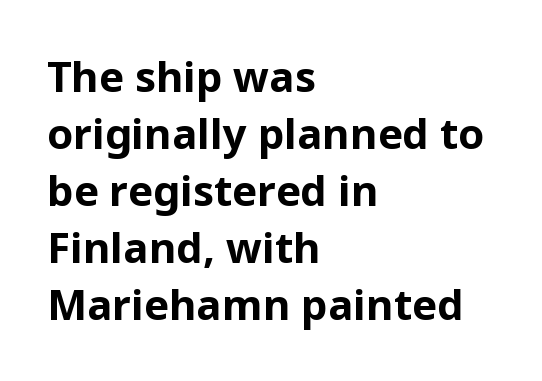
The ragged edge is on the right, which tells us the setting is flush left. The glyphs in this specimen are sans serif. Anything drawn beneath the words? Only blank space. Nope, not italic — everything's standing straight. The rendering uses a moderate line-height, typical for paragraphs.
